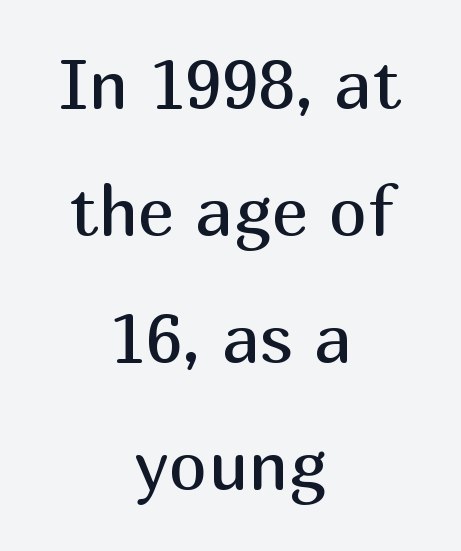
{"serif": "no", "italic": "no", "bold": "no", "weight": "regular", "width": "normal", "stroke_contrast": "medium", "x_height": "medium", "monospaced": "no", "underline": "no", "align": "center", "line_spacing_ratio": 1.84, "letter_spacing": "normal", "letter_spacing_em": 0.0, "glyph_px": 69}
